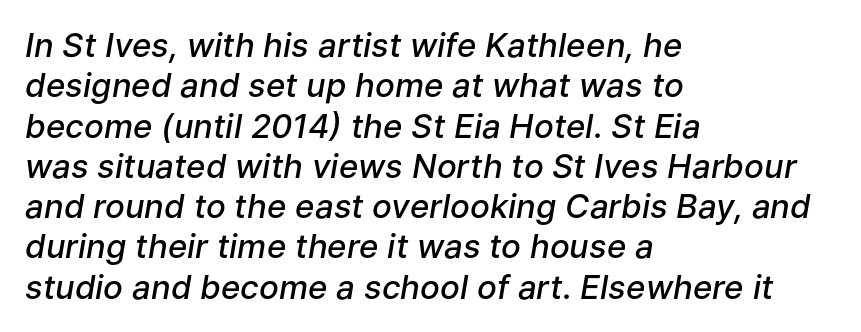
{"italic": "yes", "lean": "right", "slant_degrees": 9, "bold": "semi", "weight": "semibold", "width": "normal", "stroke_contrast": "low", "x_height": "medium", "monospaced": "no", "underline": "no", "align": "left", "line_spacing_ratio": 1.22, "letter_spacing": "normal", "letter_spacing_em": 0.0, "glyph_px": 33}
